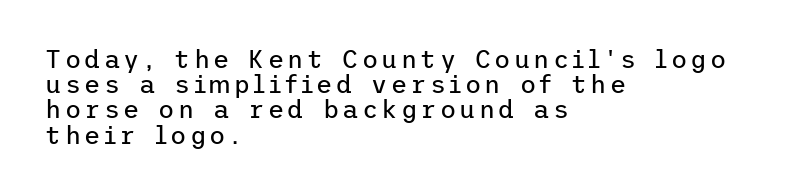
{"italic": "no", "bold": "no", "underline": "no", "align": "left", "line_spacing": "tight", "line_spacing_ratio": 1.01, "glyph_px": 25}
